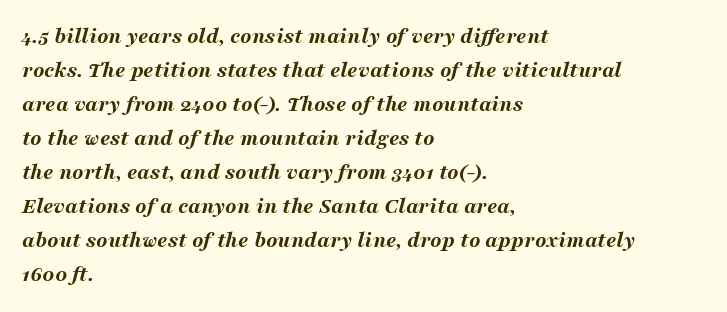
Q: Is the text bold? A: Yes.
Q: Is the text italic (slanted)? A: Yes, it leans right by about 16 degrees.
Q: Is the text underlined? A: No.
Q: How is the paragraph aligned? A: Left-aligned.
Q: Is the spacing between letters normal or unusually wide? A: Normal.
Q: Is the spacing between lines tight, normal or loose? A: Normal.
